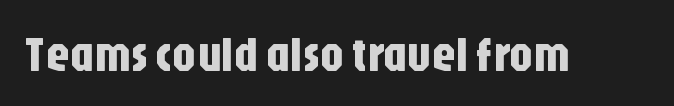
Q: Is the text italic (slanted)? A: No, it is upright.
Q: Is the typeface a serif or a sans-serif typeface? A: Sans-serif.
Q: Is the text underlined? A: No.
Q: Is the spacing between letters normal or unusually wide? A: Normal.
Q: Width (condensed, normal, or wide)? A: Condensed.
Q: Stroke contrast? A: Low.
Q: x-height? A: Large.
Q: Monospaced? A: No.
